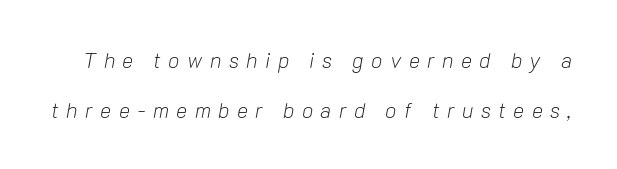
The image shows 21 px text type, italic (leaning right); set loose line spacing (2.36x), unusually wide letter spacing (+0.35 em), not underlined.
